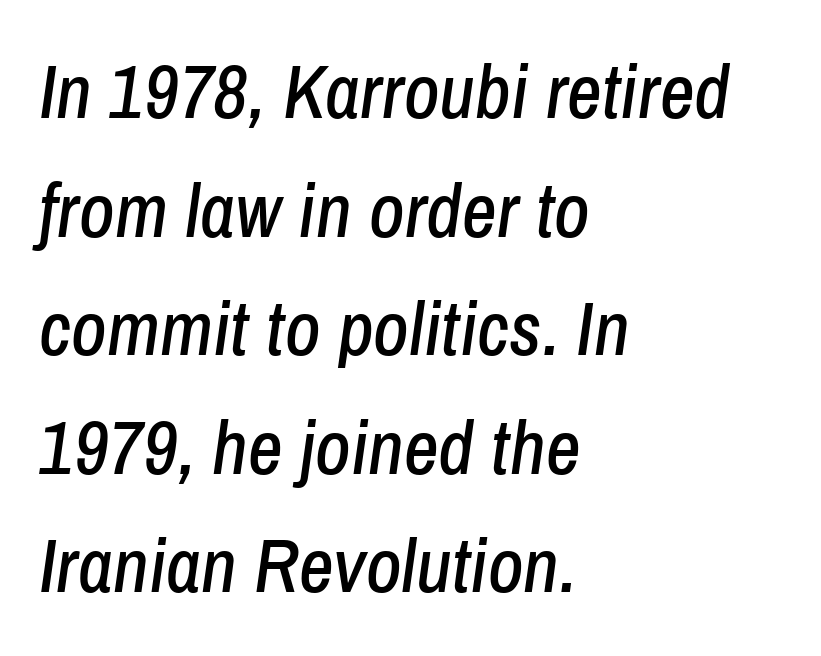
The image shows 76 px condensed type, italic (leaning right); set left-aligned, normal line spacing (1.56x), normal letter spacing, not underlined; low stroke contrast and a medium x-height.
